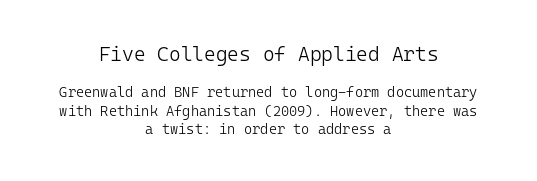
Does the leading feel generous? No, just average. No word sits above an underline. Is there any slant? The stems are plumb. Short and long lines alike share a common midpoint. No letter is thick-stroked: the sample isn't bold. There is no visible air inserted between adjacent glyphs.
